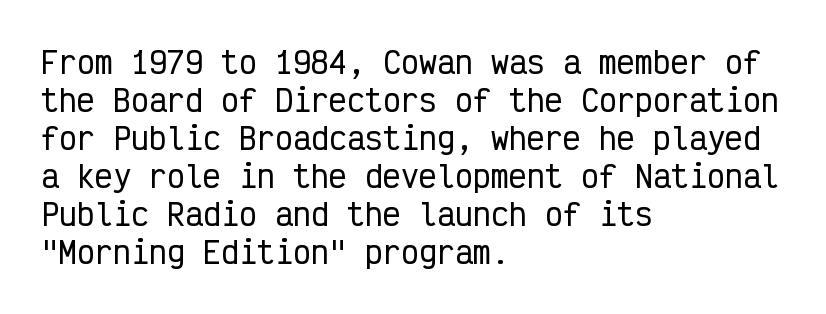
{"serif": "no", "italic": "no", "width": "condensed", "stroke_contrast": "low", "x_height": "medium", "monospaced": "yes", "underline": "no", "align": "left", "line_spacing": "normal", "line_spacing_ratio": 1.27, "letter_spacing": "normal", "letter_spacing_em": 0.0, "glyph_px": 30}
